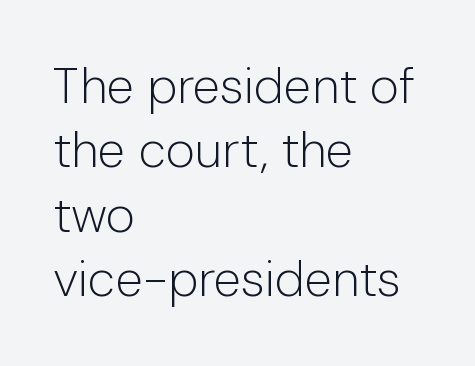
Q: Is the text bold? A: No.
Q: Is the text italic (slanted)? A: No, it is upright.
Q: Is the typeface a serif or a sans-serif typeface? A: Sans-serif.
Q: Is the text underlined? A: No.
Q: How is the paragraph aligned? A: Left-aligned.
Q: Is the spacing between letters normal or unusually wide? A: Normal.
Q: Is the spacing between lines tight, normal or loose? A: Normal.
Q: Width (condensed, normal, or wide)? A: Normal.
Q: Stroke contrast? A: Low.
Q: x-height? A: Medium.
Q: Monospaced? A: No.
